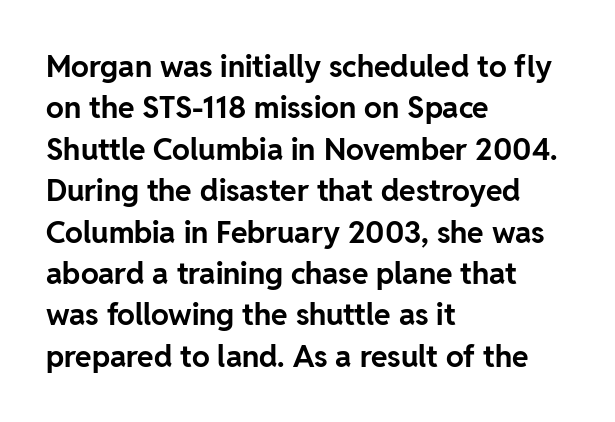
{"serif": "no", "italic": "no", "bold": "yes", "weight": "bold", "width": "normal", "stroke_contrast": "low", "x_height": "medium", "monospaced": "no", "underline": "no", "align": "left", "line_spacing": "normal", "line_spacing_ratio": 1.38, "letter_spacing": "normal", "letter_spacing_em": 0.0, "glyph_px": 30}
